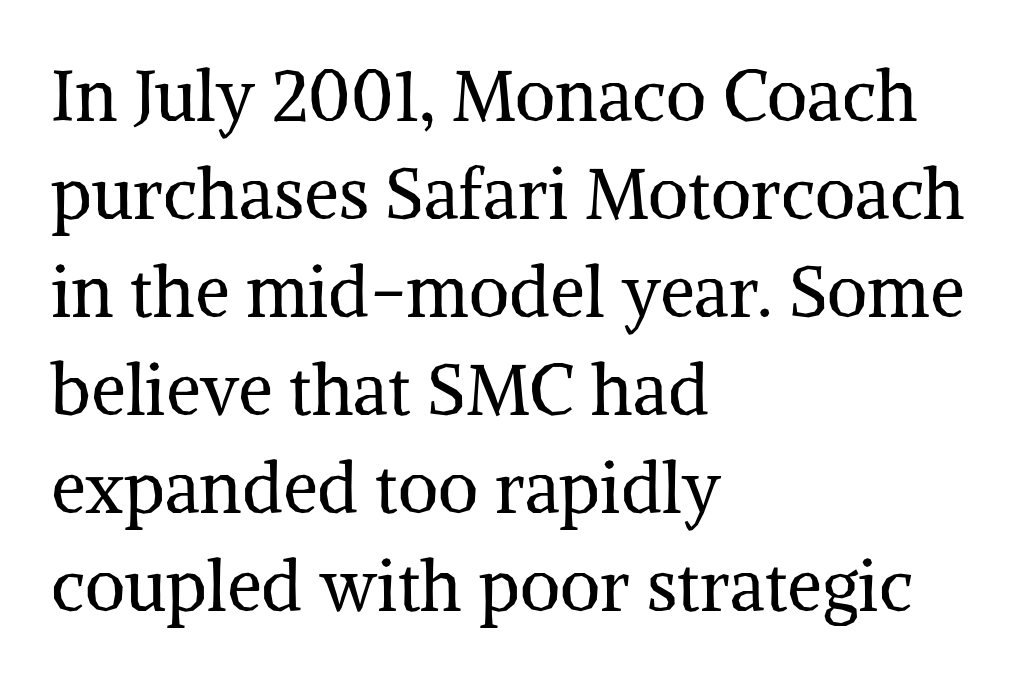
Each row of text sits above clean, open space. Look at the bottom of the vertical strokes: they flare into serifs here. No chunkiness to these letters — they're not bold. Tracking value appears to be zero — textbook default spacing. A typesetter would mark this as roman, not italic. Is this a fixed-width face? No — the glyphs have proportional, varying widths.
